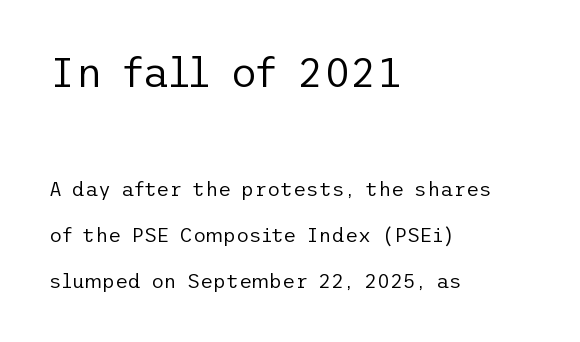
This block would shrink considerably if given ordinary leading; it's expanded now. A classic flush-left, rag-right setting is used for this passage. No extra tracking has been applied to these lines. Check where the strokes stop: nothing finishes them off — pure sans. The font's upright variant was chosen for this text. Unmarked baselines from the first word to the last.
